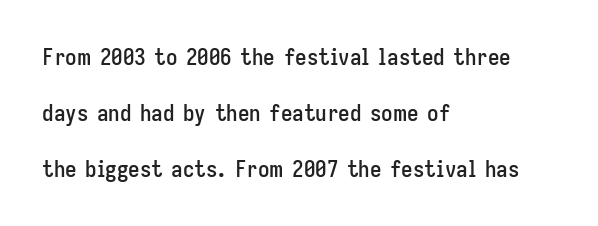
Q: Is the text italic (slanted)? A: No, it is upright.
Q: Is the text underlined? A: No.
Q: How is the paragraph aligned? A: Left-aligned.
Q: Is the spacing between letters normal or unusually wide? A: Normal.
Q: Is the spacing between lines tight, normal or loose? A: Loose.
